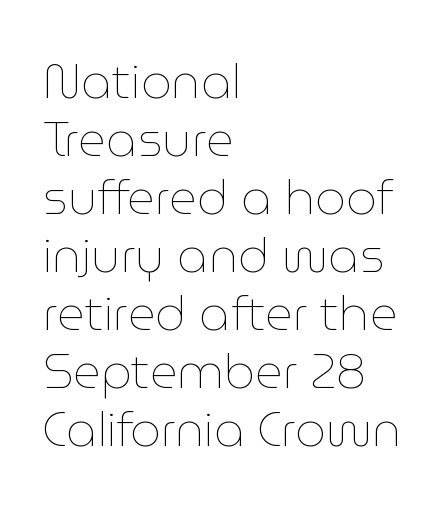
Q: Is the text bold? A: No.
Q: Is the text italic (slanted)? A: No, it is upright.
Q: Is the text underlined? A: No.
Q: How is the paragraph aligned? A: Left-aligned.
Q: Is the spacing between letters normal or unusually wide? A: Normal.
Q: Width (condensed, normal, or wide)? A: Normal.
Q: Stroke contrast? A: Low.
Q: x-height? A: Medium.
Q: Monospaced? A: No.
